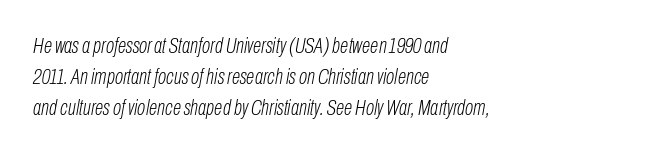
The image shows 22 px text type, italic (leaning right); set left-aligned, normal line spacing (1.4x), normal letter spacing, not underlined.
